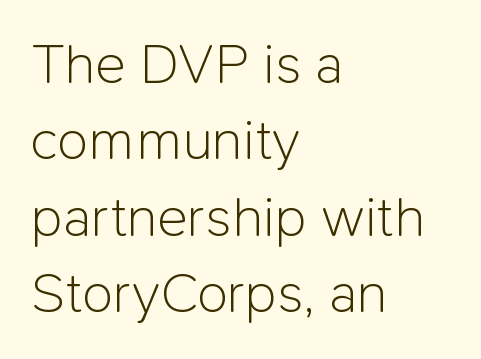
{"serif": "no", "italic": "no", "bold": "no", "weight": "light", "width": "normal", "stroke_contrast": "low", "x_height": "medium", "monospaced": "no", "underline": "no", "align": "left", "line_spacing": "normal", "line_spacing_ratio": 1.34, "letter_spacing": "normal", "letter_spacing_em": 0.0, "glyph_px": 57}
